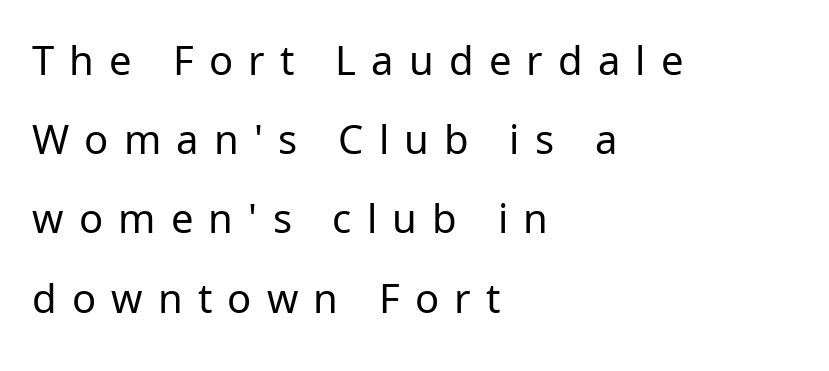
Q: Is the text bold? A: No.
Q: Is the text italic (slanted)? A: No, it is upright.
Q: Is the typeface a serif or a sans-serif typeface? A: Sans-serif.
Q: Is the text underlined? A: No.
Q: How is the paragraph aligned? A: Left-aligned.
Q: Is the spacing between letters normal or unusually wide? A: Unusually wide.
Q: Is the spacing between lines tight, normal or loose? A: Loose.
Q: Width (condensed, normal, or wide)? A: Normal.
Q: Stroke contrast? A: Low.
Q: x-height? A: Medium.
Q: Monospaced? A: No.
